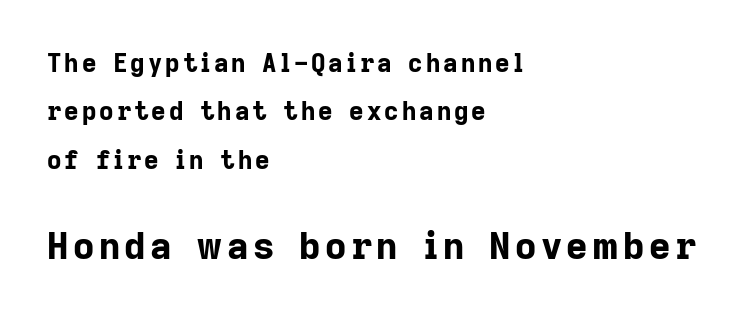
The image shows 37 px bold sans-serif type, upright; set left-aligned, loose line spacing (1.94x), not underlined; the second (bottom) block is 1.48x larger; low stroke contrast and a medium x-height.
